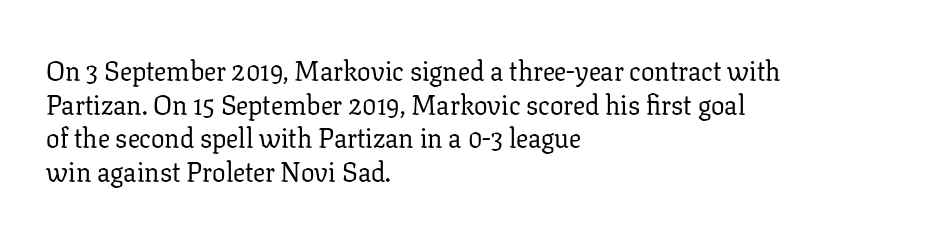
The image shows 27 px text type, upright; set left-aligned, normal line spacing (1.25x), normal letter spacing, not underlined.
